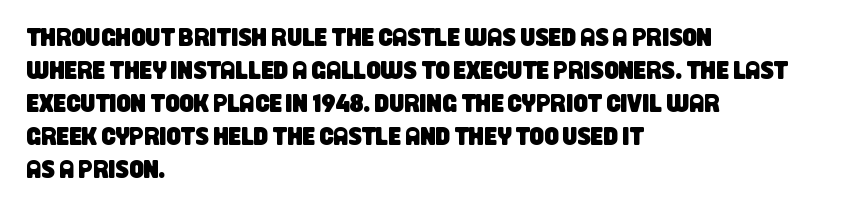
Short and long lines alike share a common starting point at left. Vertically, the passage feels balanced, rows spaced as you'd expect. Words appear dense and cohesive because spacing is normal. Quick note: underline off.
